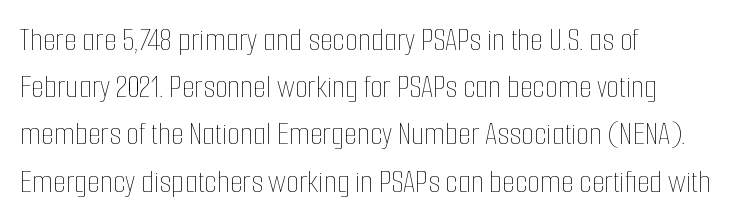
The string is rendered with underlining switched off. If you drew a ruler down the left edge, every line would touch it. Italic: no, the glyphs are upright roman. Vertical spacing — default.
